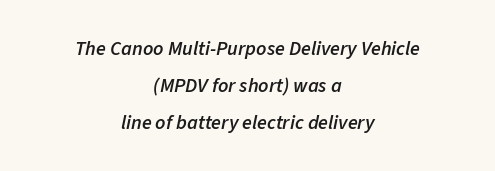
Q: Is the text bold? A: Semi-bold.
Q: Is the text italic (slanted)? A: Yes, it leans right by about 11 degrees.
Q: Is the text underlined? A: No.
Q: How is the paragraph aligned? A: Centered.
Q: Is the spacing between letters normal or unusually wide? A: Normal.
